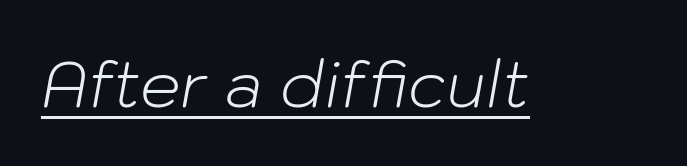
Q: Is the text bold? A: No.
Q: Is the text italic (slanted)? A: Yes, it leans right by about 10 degrees.
Q: Is the text underlined? A: Yes.
Q: Is the spacing between letters normal or unusually wide? A: Normal.
Q: Width (condensed, normal, or wide)? A: Normal.
Q: Stroke contrast? A: Low.
Q: x-height? A: Medium.
Q: Monospaced? A: No.
